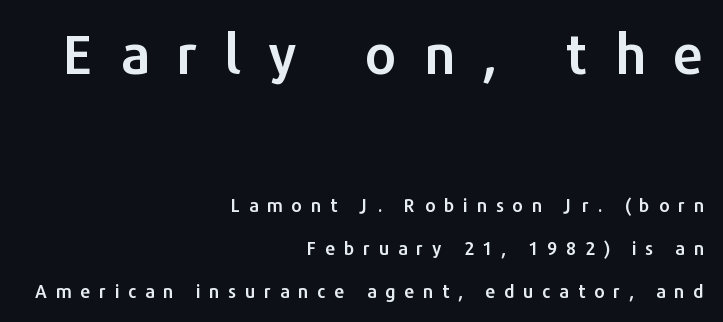
Q: Is the text italic (slanted)? A: No, it is upright.
Q: Is the typeface a serif or a sans-serif typeface? A: Sans-serif.
Q: Is the text underlined? A: No.
Q: How is the paragraph aligned? A: Right-aligned.
Q: Is the spacing between letters normal or unusually wide? A: Unusually wide.
Q: Is the spacing between lines tight, normal or loose? A: Loose.
Q: Which block of text is set in a larger size, the first (top) or the second (bottom)? A: The first (top) one.
Q: Width (condensed, normal, or wide)? A: Normal.
Q: Stroke contrast? A: Low.
Q: x-height? A: Medium.
Q: Monospaced? A: No.
